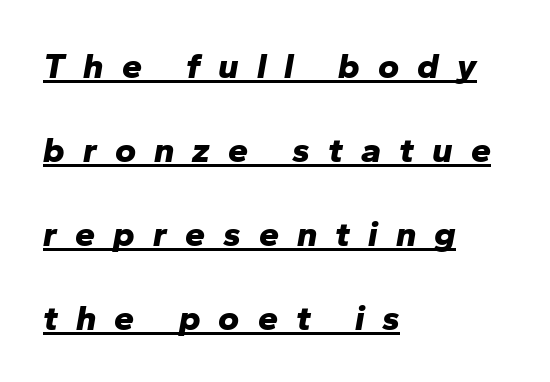
{"italic": "yes", "lean": "right", "slant_degrees": 10, "bold": "yes", "weight": "bold", "width": "normal", "stroke_contrast": "low", "x_height": "medium", "monospaced": "no", "underline": "yes", "align": "left", "line_spacing": "loose", "line_spacing_ratio": 2.33, "letter_spacing": "wide", "letter_spacing_em": 0.5, "glyph_px": 36}
